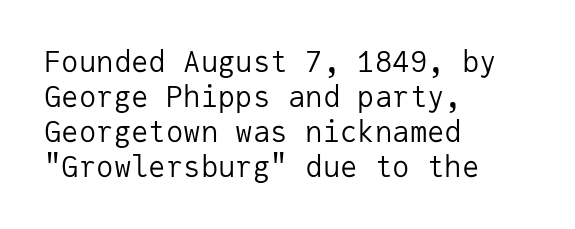
The type is set solid horizontally, with unmodified tracking. Monospaced: the letters line up in strict vertical columns. Nope, not italic — everything's standing straight. Has an underline been added? It has not. The weight tops out at a normal text grade.
